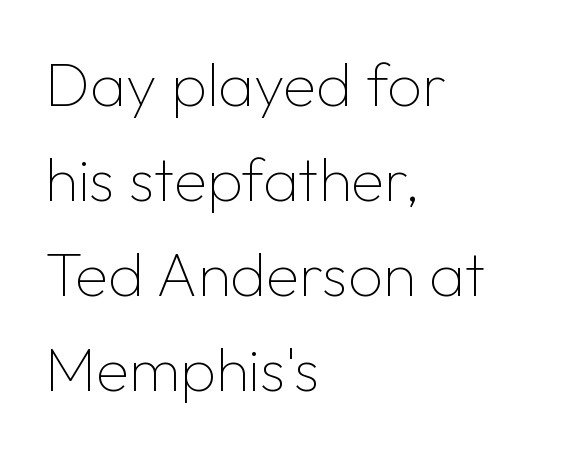
A typesetter would call this proportional, since set widths differ per character. The strokes are not fattened; the text isn't bold. Reading down the block, your eye returns to a fixed left position each line. Nope, no serifs anywhere on these letters.
